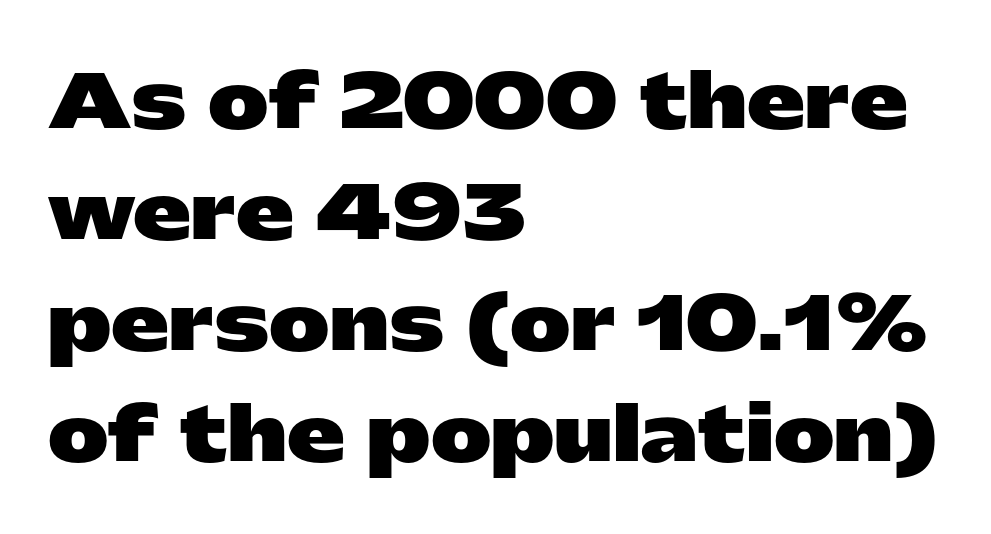
Successive baselines arrive at the customary interval. Casual observation: everything's shoved over to the left. The face used here is proportionally spaced, like ordinary book or web type. Designer's note — italics off, roman on. Stroke thickness is high; the sample reads as a true bold. The specimen omits any rule beneath the text block's lines.
